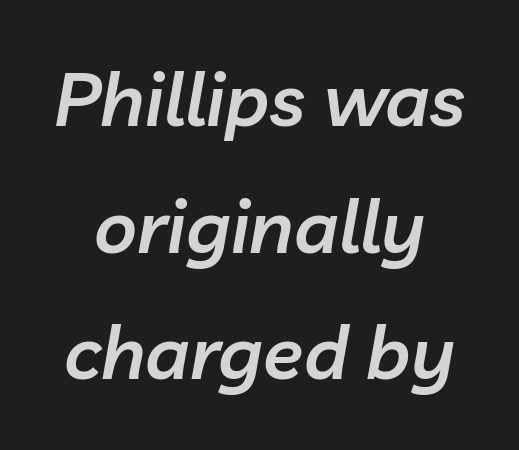
Words float on clear page, feet unadorned. Its strokes are somewhat broadened, the hallmark of semibold type. In terms of posture, this sample is oblique. Where is the straight margin? There isn't one; the lines are centered. The letters sit at their default tracking, neither squeezed nor spread.
